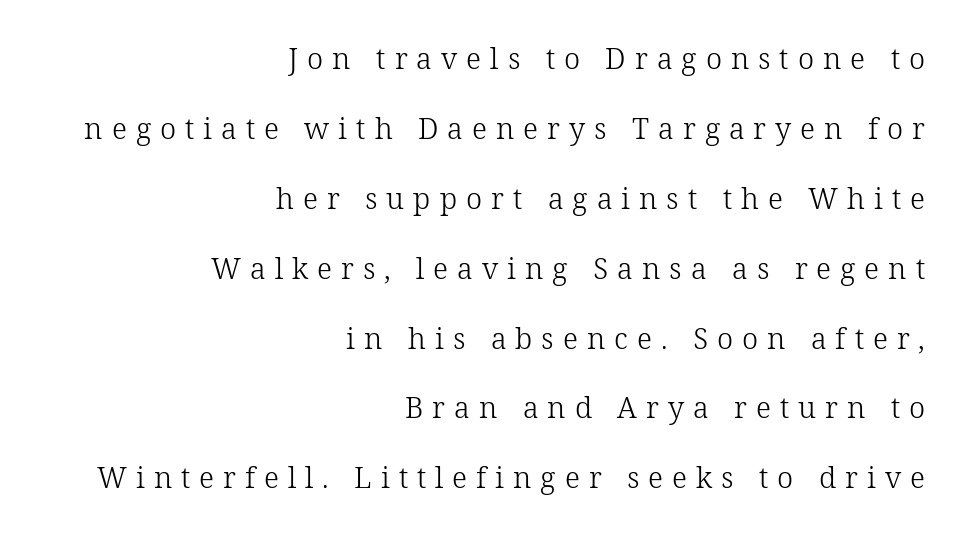
Rows of type keep a wide berth in the vertical direction. The strip under each line holds only bare page. Vertical stems look standard width or narrower in stroke. Alignment: flush right.
